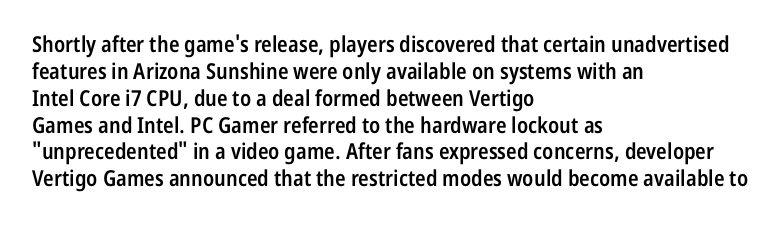
{"italic": "no", "bold": "semi", "underline": "no", "align": "left", "line_spacing_ratio": 1.22, "letter_spacing": "normal", "letter_spacing_em": 0.0, "glyph_px": 22}
